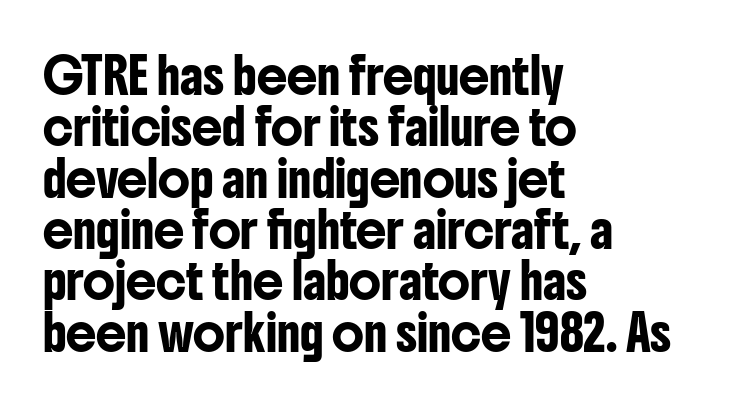
The image shows 34 px condensed sans-serif type, upright; set left-aligned, normal line spacing (1.51x), normal letter spacing, not underlined; low stroke contrast and a medium x-height.
